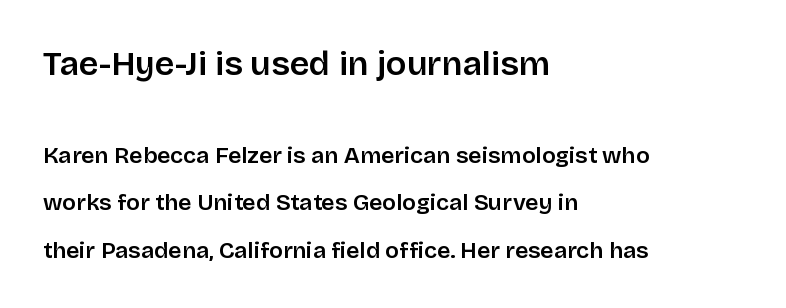
Q: Is the text bold? A: Semi-bold.
Q: Is the text italic (slanted)? A: No, it is upright.
Q: Is the typeface a serif or a sans-serif typeface? A: Sans-serif.
Q: Is the text underlined? A: No.
Q: How is the paragraph aligned? A: Left-aligned.
Q: Is the spacing between letters normal or unusually wide? A: Normal.
Q: Is the spacing between lines tight, normal or loose? A: Loose.
Q: Which block of text is set in a larger size, the first (top) or the second (bottom)? A: The first (top) one.
Q: Width (condensed, normal, or wide)? A: Normal.
Q: Stroke contrast? A: Low.
Q: x-height? A: Large.
Q: Monospaced? A: No.
